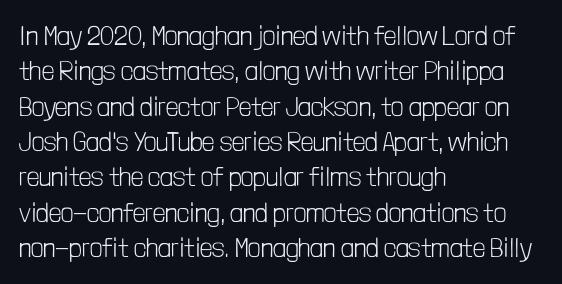
Line beginnings align vertically; line endings do not. The typography opts for an upright posture over an oblique one. Baseline-to-baseline distance is the conventional proportion of letter height. The characters are drawn with everyday or finer stroke widths. Here the glyphs are tracked normally, forming tight word shapes.
